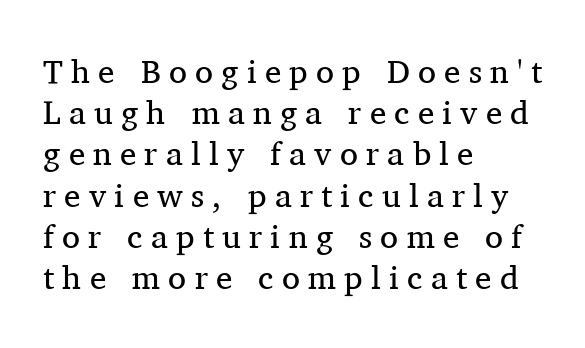
Q: Is the text bold? A: No.
Q: Is the text italic (slanted)? A: No, it is upright.
Q: Is the typeface a serif or a sans-serif typeface? A: Serif.
Q: Is the text underlined? A: No.
Q: How is the paragraph aligned? A: Left-aligned.
Q: Is the spacing between letters normal or unusually wide? A: Unusually wide.
Q: Is the spacing between lines tight, normal or loose? A: Normal.
Q: Width (condensed, normal, or wide)? A: Normal.
Q: Stroke contrast? A: Medium.
Q: x-height? A: Medium.
Q: Monospaced? A: No.
